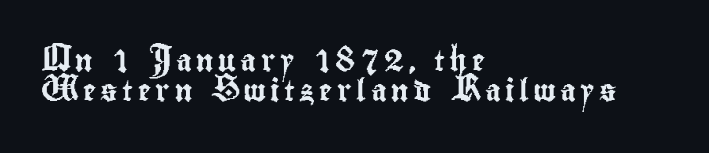
The image shows 22 px text type, upright; set left-aligned, normal line spacing (1.35x), unusually wide letter spacing (+0.2 em), not underlined.
